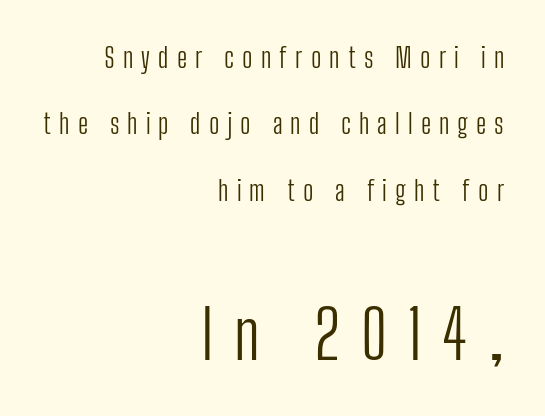
The image shows 67 px light, condensed sans-serif type, upright; set right-aligned, loose line spacing (2.46x), unusually wide letter spacing (+0.3 em), not underlined; the second (bottom) block is 2.48x larger; low stroke contrast and a medium x-height.
